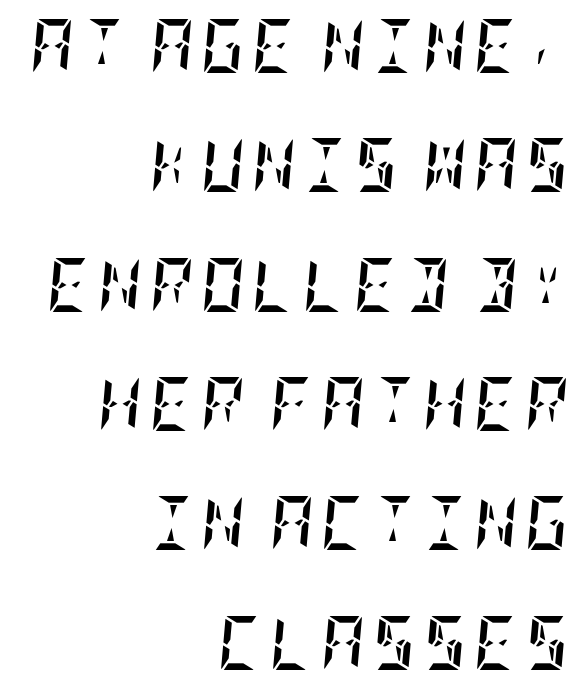
A typesetter would call this leading open, well beyond the default. Underline: absent. Chunky letters — that's bold for sure. An italicized treatment has been applied to the whole sample. The rag falls on the left side of this text block.
